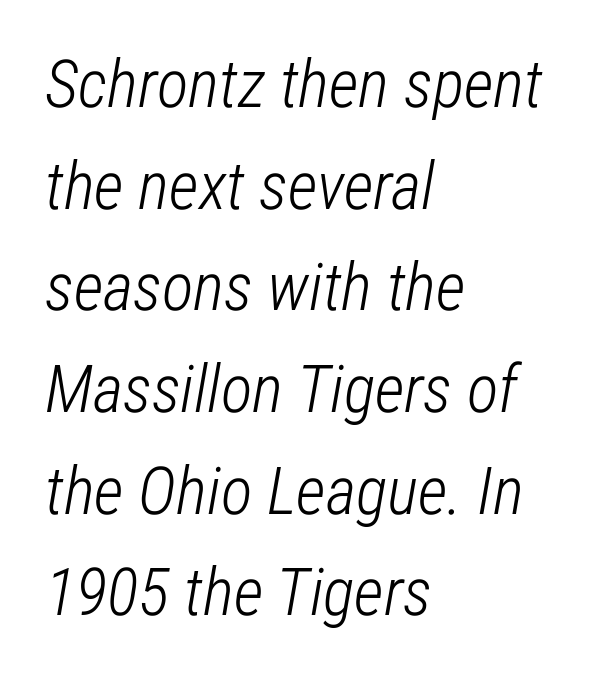
The image shows 66 px light, condensed type, italic (leaning right); set left-aligned, normal line spacing (1.54x), normal letter spacing, not underlined; low stroke contrast and a medium x-height.
